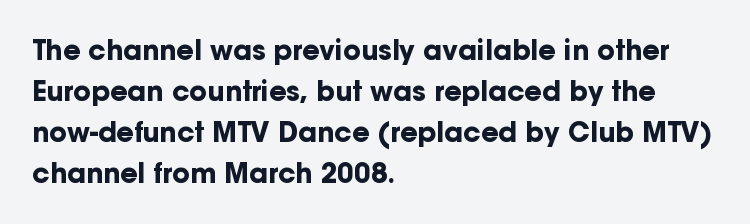
Line beginnings align vertically; line endings do not. Between one letter and the next there's only the usual sliver of space. Notice how descenders clear the ascenders below comfortably — that's standard leading. Does the lettering tilt? It doesn't — this is upright. Letters rest on an invisible, unmarked baseline.
